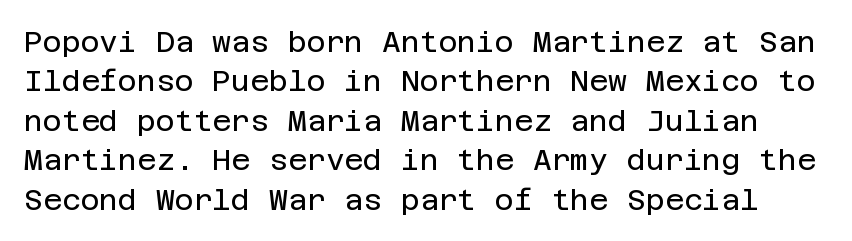
Q: Is the text bold? A: No.
Q: Is the text italic (slanted)? A: No, it is upright.
Q: Is the typeface a serif or a sans-serif typeface? A: Sans-serif.
Q: Is the text underlined? A: No.
Q: Is the spacing between letters normal or unusually wide? A: Normal.
Q: Is the spacing between lines tight, normal or loose? A: Normal.
Q: Width (condensed, normal, or wide)? A: Normal.
Q: Stroke contrast? A: Low.
Q: x-height? A: Large.
